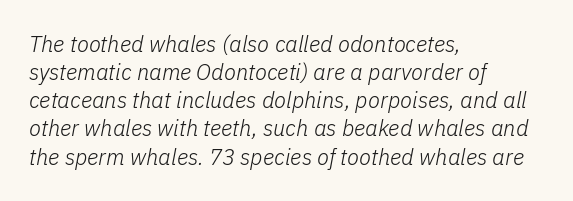
The image shows 22 px text type, italic (leaning right); set left-aligned, normal line spacing (1.28x), normal letter spacing, not underlined.
